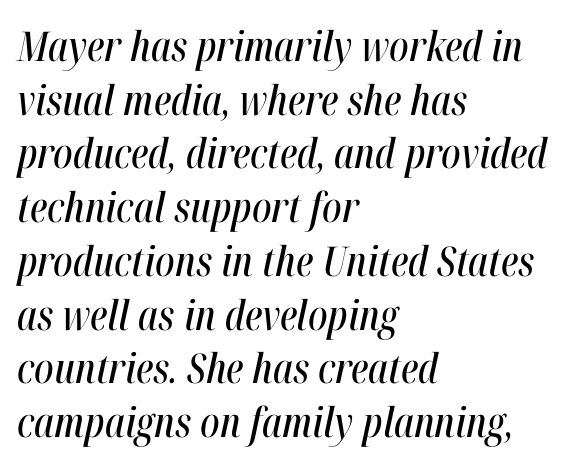
Honestly, there is no underline to notice here at all. Each new line begins a customary step beneath the previous one. The text carries the slant typical of an italic or oblique font. This sample has the flowing, uneven cadence of proportional lettering.
